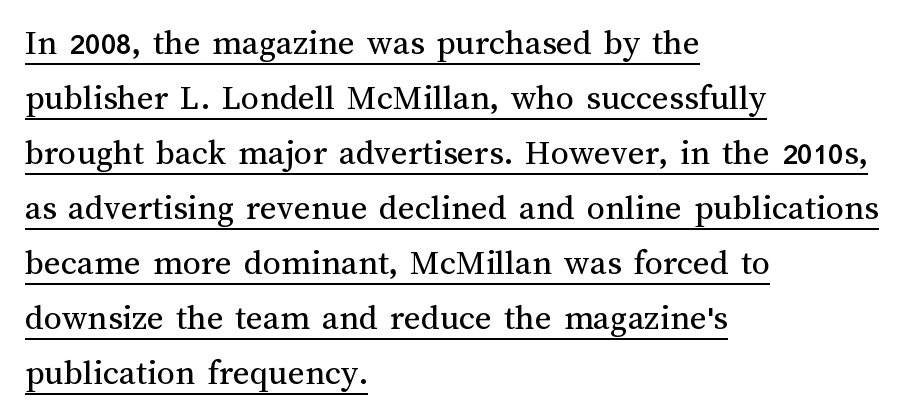
Q: Is the text bold? A: No.
Q: Is the text italic (slanted)? A: No, it is upright.
Q: Is the text underlined? A: Yes.
Q: How is the paragraph aligned? A: Left-aligned.
Q: Is the spacing between letters normal or unusually wide? A: Normal.
Q: Is the spacing between lines tight, normal or loose? A: Normal.
Q: Width (condensed, normal, or wide)? A: Normal.
Q: Stroke contrast? A: Medium.
Q: x-height? A: Medium.
Q: Monospaced? A: No.
